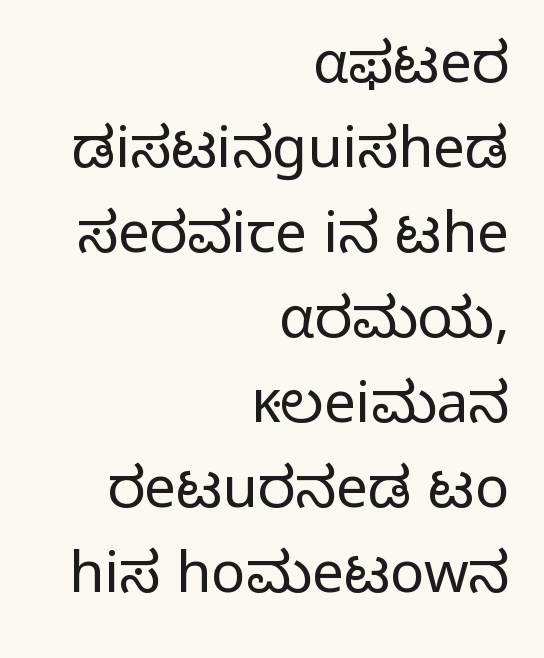
Q: Is the text bold? A: No.
Q: Is the text italic (slanted)? A: No, it is upright.
Q: Is the typeface a serif or a sans-serif typeface? A: Sans-serif.
Q: Is the text underlined? A: No.
Q: How is the paragraph aligned? A: Right-aligned.
Q: Is the spacing between letters normal or unusually wide? A: Normal.
Q: Is the spacing between lines tight, normal or loose? A: Normal.
Q: Width (condensed, normal, or wide)? A: Normal.
Q: Stroke contrast? A: Low.
Q: x-height? A: Medium.
Q: Monospaced? A: No.
